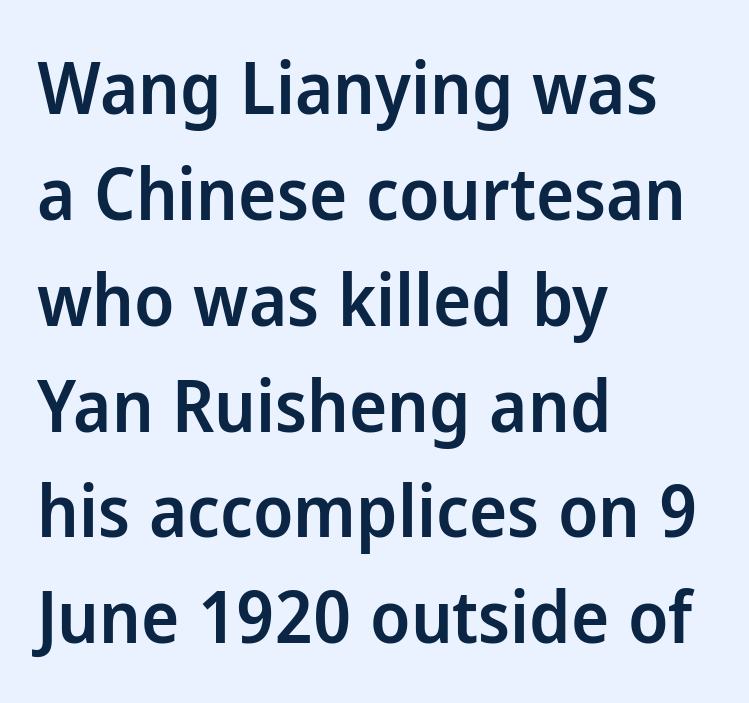
Any mark beneath the type? The region is blank. A classic flush-left, rag-right setting is used for this passage. The letterforms sit shoulder to shoulder at normal distance. Evenly set lines give the paragraph a standard silhouette. Character widths vary here, with narrow letters taking less room than wide ones. In terms of letterform style, serifs are entirely absent.
